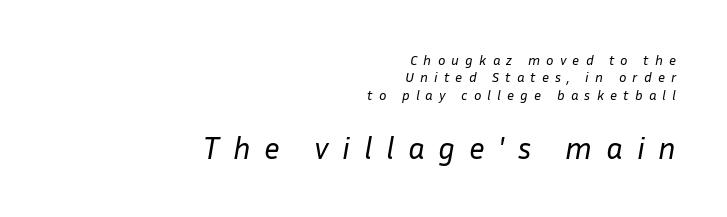
Q: Is the text bold? A: No.
Q: Is the text italic (slanted)? A: Yes, it leans right by about 10 degrees.
Q: Is the text underlined? A: No.
Q: How is the paragraph aligned? A: Right-aligned.
Q: Is the spacing between letters normal or unusually wide? A: Unusually wide.
Q: Which block of text is set in a larger size, the first (top) or the second (bottom)? A: The second (bottom) one.
Q: Width (condensed, normal, or wide)? A: Normal.
Q: Stroke contrast? A: Low.
Q: x-height? A: Medium.
Q: Monospaced? A: No.
